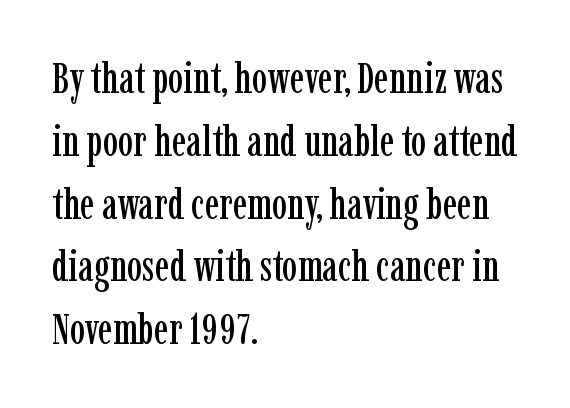
The image shows 43 px condensed serif type, upright; set left-aligned, normal line spacing (1.46x), normal letter spacing, not underlined; low stroke contrast and a medium x-height.
